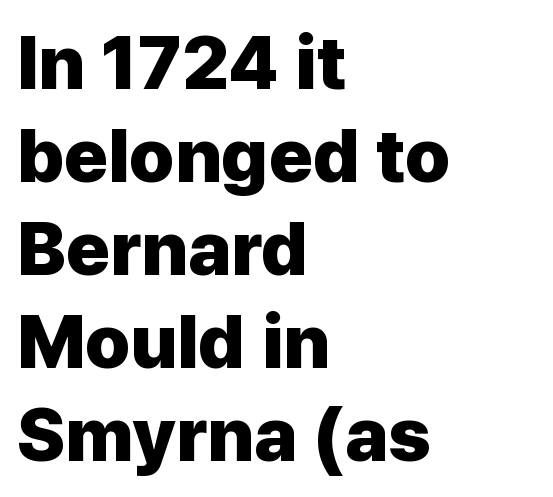
Are there feet on the stems? There aren't — it's a sans. It's the straight-up-and-down kind of type. The typesetting leans heavy: a genuine bold. Rule under the text: the space is simply empty. The rendering keeps characters at their native spacing.
